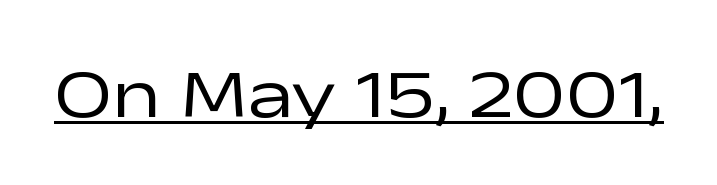
Q: Is the text bold? A: No.
Q: Is the text italic (slanted)? A: No, it is upright.
Q: Is the typeface a serif or a sans-serif typeface? A: Sans-serif.
Q: Is the text underlined? A: Yes.
Q: Is the spacing between letters normal or unusually wide? A: Normal.
Q: Width (condensed, normal, or wide)? A: Wide.
Q: Stroke contrast? A: Low.
Q: x-height? A: Medium.
Q: Monospaced? A: No.
